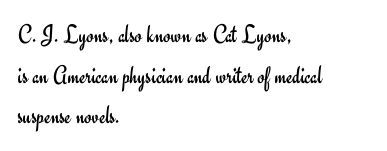
{"bold": "no", "underline": "no", "align": "left", "line_spacing": "normal", "line_spacing_ratio": 1.56, "letter_spacing": "normal", "letter_spacing_em": 0.0, "glyph_px": 26}
